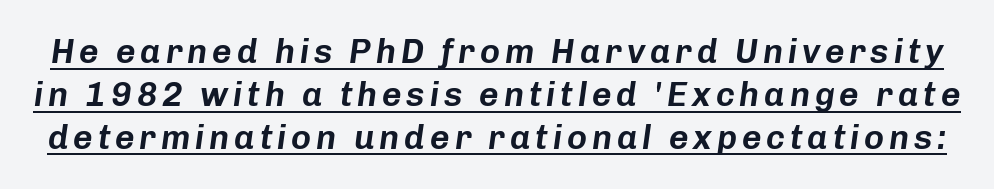
The image shows 34 px text type, italic (leaning right); set normal line spacing (1.26x), underlined; low stroke contrast and a medium x-height.
